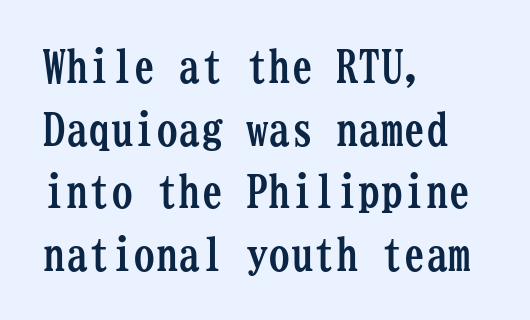
The image shows 45 px semibold, condensed serif type, upright, monospaced; set left-aligned, normal line spacing (1.39x), normal letter spacing, not underlined; low stroke contrast and a medium x-height.
